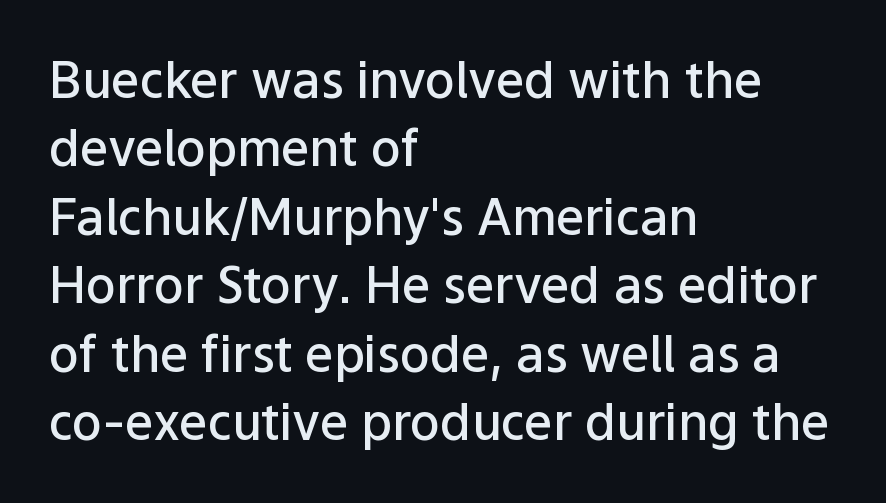
{"serif": "no", "italic": "no", "bold": "semi", "weight": "semibold", "width": "normal", "stroke_contrast": "low", "x_height": "medium", "monospaced": "no", "underline": "no", "align": "left", "line_spacing": "normal", "line_spacing_ratio": 1.37, "letter_spacing": "normal", "letter_spacing_em": 0.0, "glyph_px": 50}
